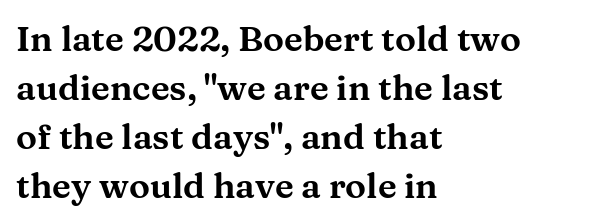
{"serif": "yes", "italic": "no", "width": "wide", "stroke_contrast": "medium", "x_height": "medium", "monospaced": "no", "underline": "no", "align": "left", "line_spacing": "normal", "line_spacing_ratio": 1.4, "letter_spacing": "normal", "letter_spacing_em": 0.0, "glyph_px": 35}
